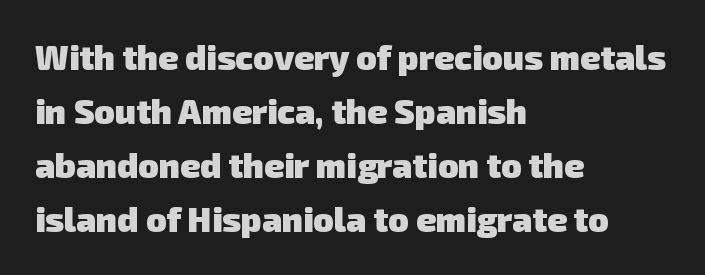
In CSS terms this would be text-align: left. Set as a true bold cut, around the 700 mark. Bare-footed words on every line. This sample uses a sans-serif face. How would I describe the line gaps? Plain and ordinary.
